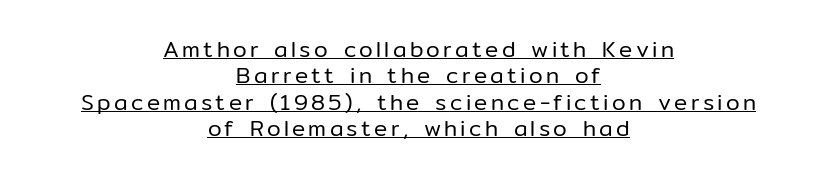
This sample carries an underscore along the baseline area. No heavy texture on the line: the type isn't bold. Centered paragraph, ragged on both sides. This is roman type, the default non-slanted kind.
